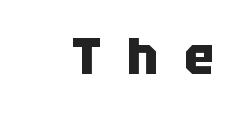
The image shows 51 px heavy sans-serif type, upright; set right-aligned, unusually wide letter spacing (+0.5 em), not underlined; low stroke contrast and a large x-height.
